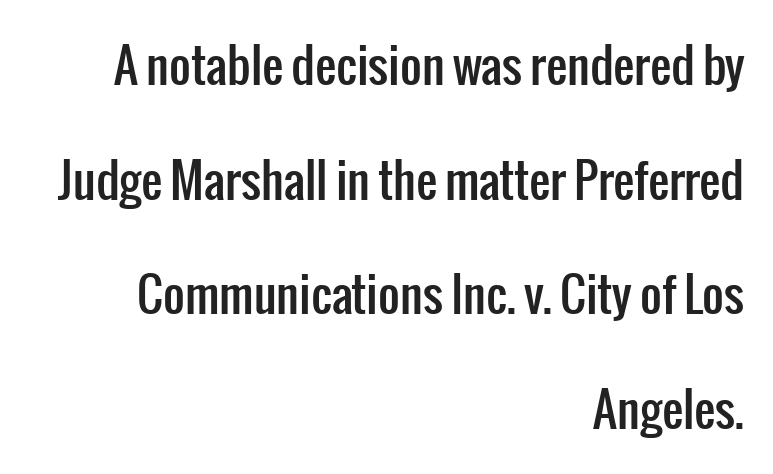
The image shows 47 px condensed sans-serif type, upright; set right-aligned, loose line spacing (2.44x), normal letter spacing, not underlined; low stroke contrast and a medium x-height.
